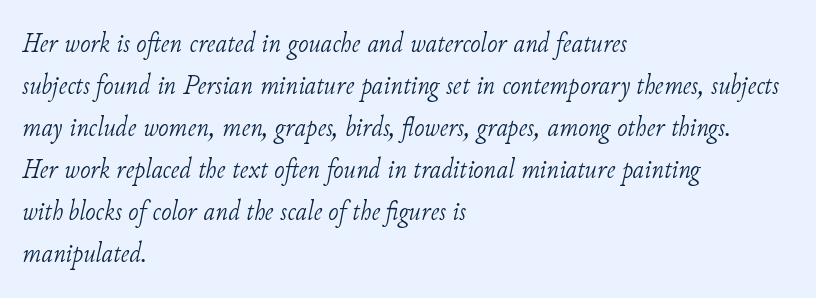
If you measured baseline to baseline, you'd find a middling distance. Classification — serif. Default kerning and tracking; the words read as compact shapes. Think of a printed novel: that variable character pitch is what you see here. The baseline area is clear. The axis of the letterforms is tilted away from vertical.
